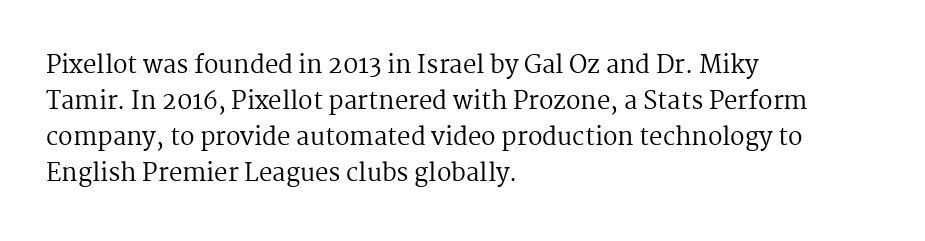
{"italic": "no", "bold": "no", "underline": "no", "align": "left", "line_spacing": "normal", "line_spacing_ratio": 1.5, "letter_spacing": "normal", "letter_spacing_em": 0.0, "glyph_px": 24}
